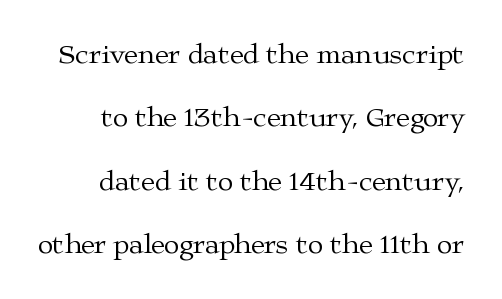
When letters stand straight like this, we call the style roman or upright. The words here are not underlined. Rows of type keep a wide berth in the vertical direction. The letters advance in unequal steps, a hallmark of proportional type. The face used here is seriffed, in the tradition of book romans. No heavy texture on the line: the type isn't bold.
